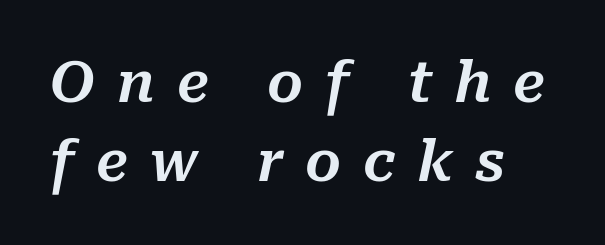
Q: Is the text italic (slanted)? A: Yes, it leans right by about 10 degrees.
Q: Is the text underlined? A: No.
Q: Is the spacing between letters normal or unusually wide? A: Unusually wide.
Q: Is the spacing between lines tight, normal or loose? A: Normal.
Q: Width (condensed, normal, or wide)? A: Normal.
Q: Stroke contrast? A: Medium.
Q: x-height? A: Medium.
Q: Monospaced? A: No.
